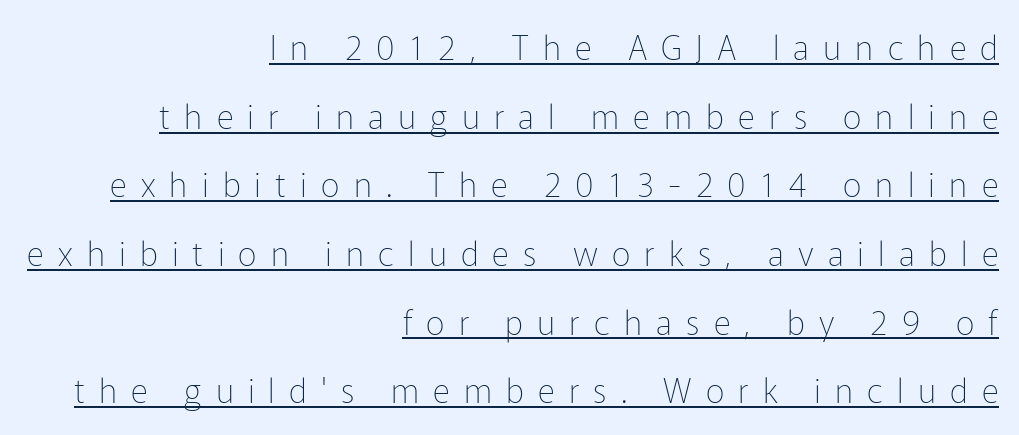
Q: Is the text bold? A: No.
Q: Is the text italic (slanted)? A: No, it is upright.
Q: Is the typeface a serif or a sans-serif typeface? A: Sans-serif.
Q: Is the text underlined? A: Yes.
Q: How is the paragraph aligned? A: Right-aligned.
Q: Is the spacing between letters normal or unusually wide? A: Unusually wide.
Q: Is the spacing between lines tight, normal or loose? A: Loose.
Q: Width (condensed, normal, or wide)? A: Normal.
Q: Stroke contrast? A: Low.
Q: x-height? A: Medium.
Q: Monospaced? A: No.
